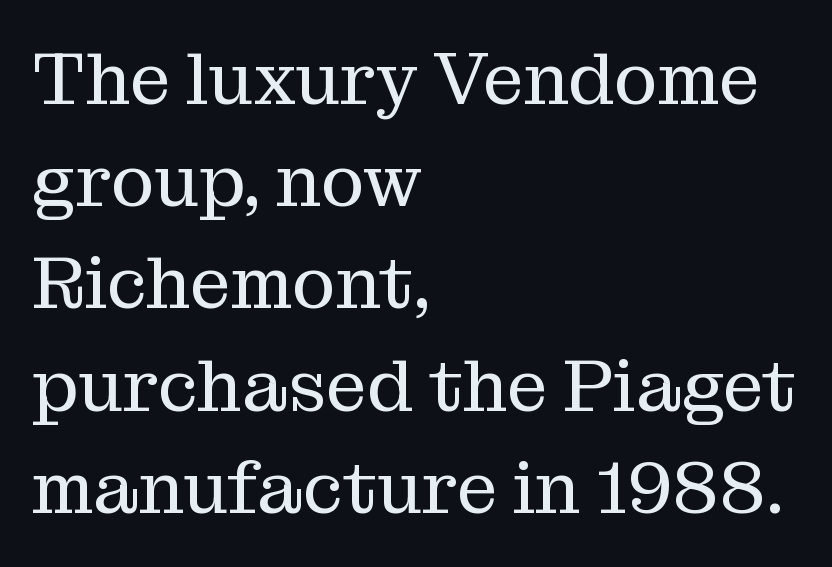
Q: Is the text bold? A: No.
Q: Is the text italic (slanted)? A: No, it is upright.
Q: Is the typeface a serif or a sans-serif typeface? A: Serif.
Q: Is the text underlined? A: No.
Q: How is the paragraph aligned? A: Left-aligned.
Q: Is the spacing between letters normal or unusually wide? A: Normal.
Q: Is the spacing between lines tight, normal or loose? A: Normal.
Q: Width (condensed, normal, or wide)? A: Normal.
Q: Stroke contrast? A: Medium.
Q: x-height? A: Medium.
Q: Monospaced? A: No.
